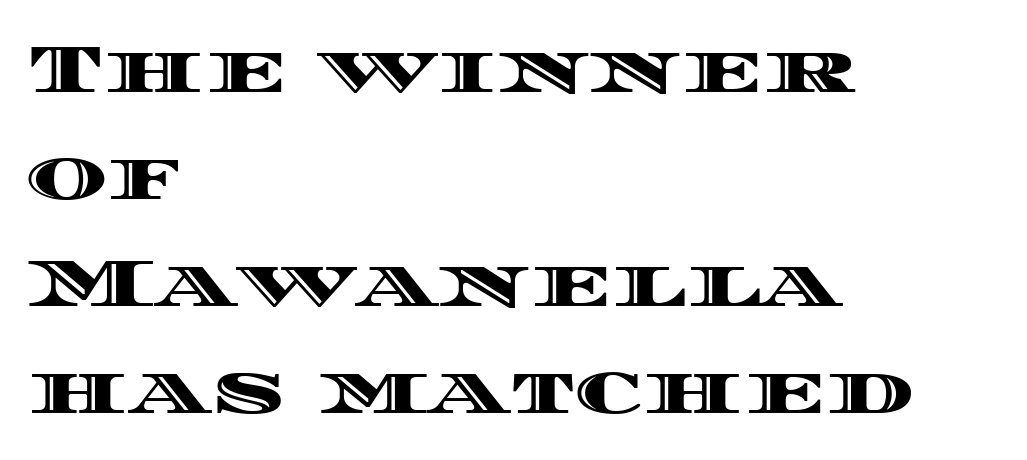
Q: Is the text italic (slanted)? A: No, it is upright.
Q: Is the text underlined? A: No.
Q: How is the paragraph aligned? A: Left-aligned.
Q: Is the spacing between letters normal or unusually wide? A: Normal.
Q: Is the spacing between lines tight, normal or loose? A: Normal.
Q: Width (condensed, normal, or wide)? A: Wide.
Q: x-height? A: Large.
Q: Monospaced? A: No.
